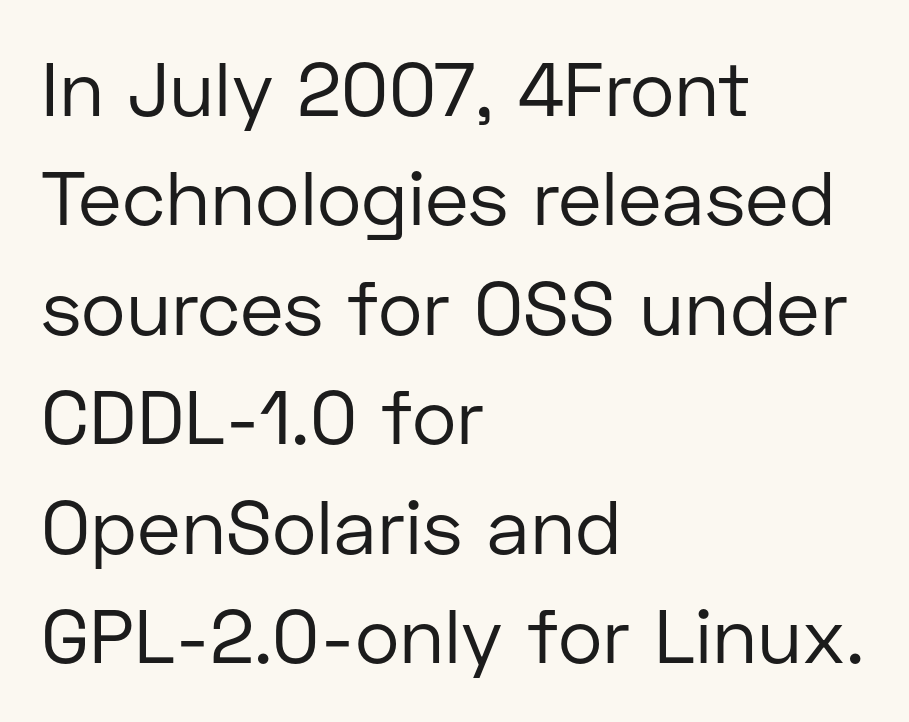
Q: Is the text bold? A: No.
Q: Is the text italic (slanted)? A: No, it is upright.
Q: Is the typeface a serif or a sans-serif typeface? A: Sans-serif.
Q: Is the text underlined? A: No.
Q: How is the paragraph aligned? A: Left-aligned.
Q: Is the spacing between letters normal or unusually wide? A: Normal.
Q: Is the spacing between lines tight, normal or loose? A: Normal.
Q: Width (condensed, normal, or wide)? A: Normal.
Q: Stroke contrast? A: Low.
Q: x-height? A: Medium.
Q: Monospaced? A: No.
